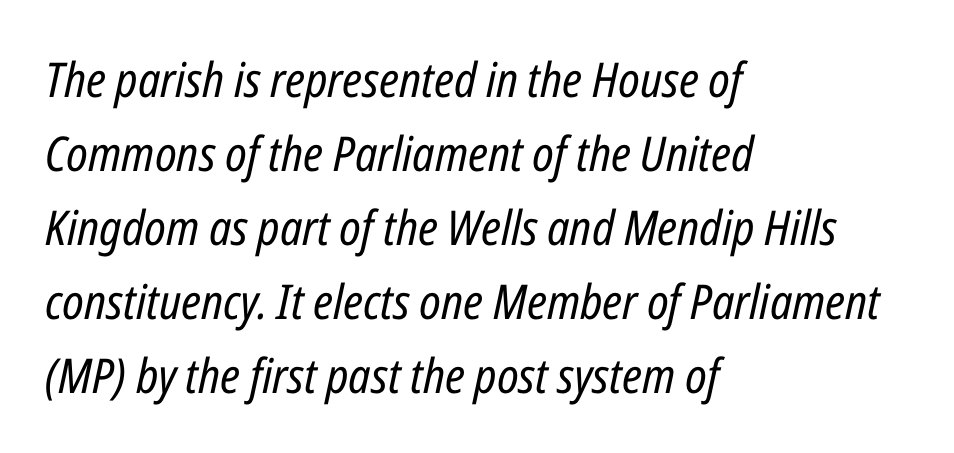
Notice how the passage keeps a crisp vertical edge on the left only. Check under the words: just untouched page. The letters sit at their default tracking, neither squeezed nor spread. What's the leading like? Ordinary, nothing unusual. You can tell it's italic because the verticals aren't actually vertical.
